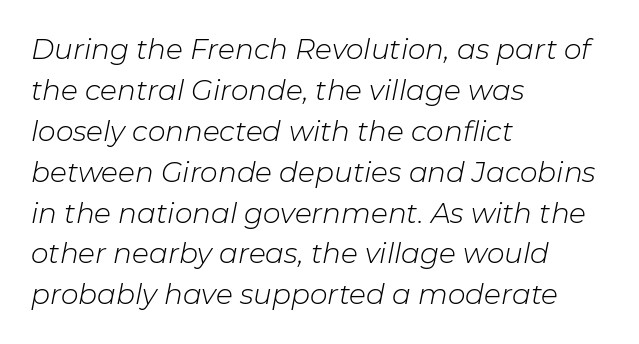
The image shows 28 px light type, italic (leaning right); set left-aligned, normal line spacing (1.46x), normal letter spacing, not underlined; low stroke contrast and a medium x-height.
